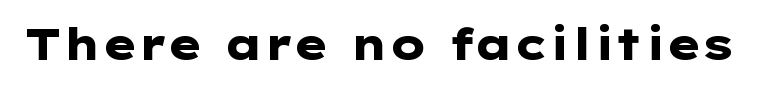
{"serif": "no", "italic": "no", "bold": "yes", "weight": "heavy", "width": "wide", "stroke_contrast": "low", "x_height": "medium", "monospaced": "no", "underline": "no", "letter_spacing": "normal", "letter_spacing_em": 0.0, "glyph_px": 44}
